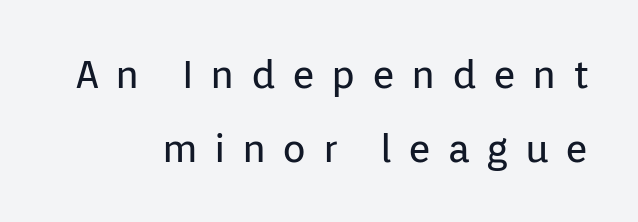
Q: Is the text bold? A: No.
Q: Is the text italic (slanted)? A: No, it is upright.
Q: Is the typeface a serif or a sans-serif typeface? A: Sans-serif.
Q: Is the text underlined? A: No.
Q: Is the spacing between letters normal or unusually wide? A: Unusually wide.
Q: Width (condensed, normal, or wide)? A: Normal.
Q: Stroke contrast? A: Low.
Q: x-height? A: Medium.
Q: Monospaced? A: No.
